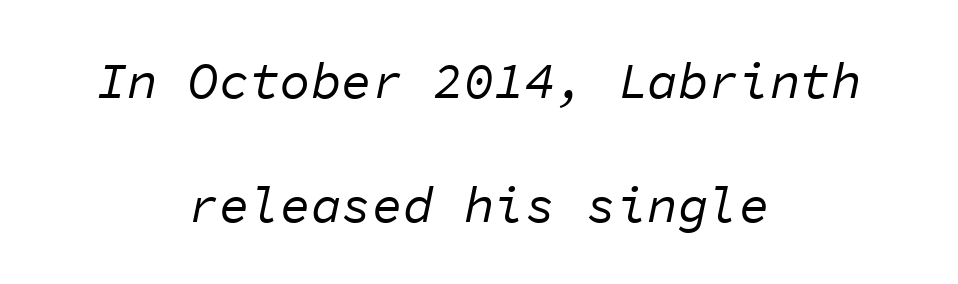
Each word holds together tightly as a unit, with standard inter-letter gaps. These lines are rendered in a fixed-pitch font. Yep, that's italic — everything's leaning. Does the leading feel generous? Absolutely, it's lavish. The weight tops out at a normal text grade.
